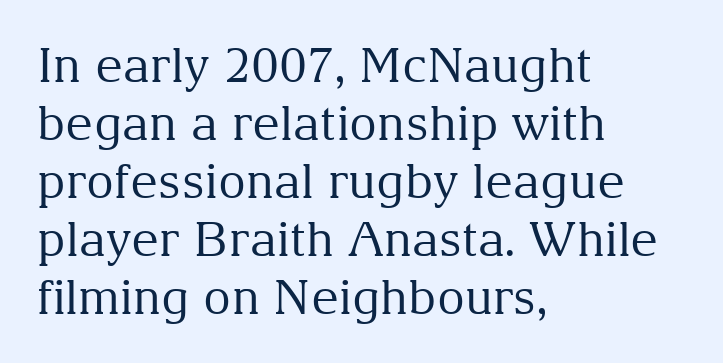
Honestly, the letter spacing is just normal — you wouldn't notice it. Stroke terminals: seriffed. Glance below the letters and you will spot only blank space. The axis of the letterforms is exactly vertical. Weight: not bold — regular or lighter. These lines are set flush left with a ragged right edge.
